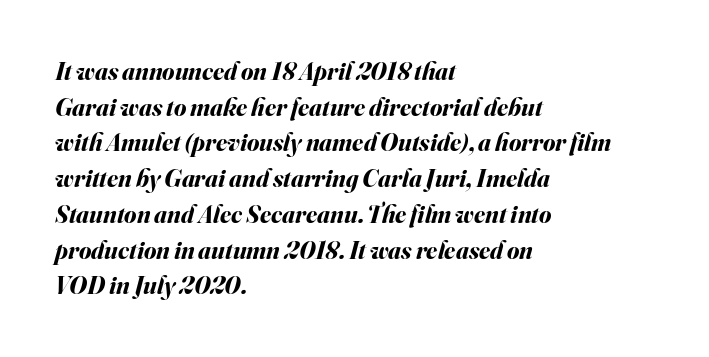
The glyphs look as if they've been sheared to an angle. All the whitespace from short lines collects on the right. A typesetter would call this zero additional tracking. Only glyphs here, with clear space below each row. The lines sit at an ordinary, default distance from one another. Pretty heavy lettering here — definitely bold.
